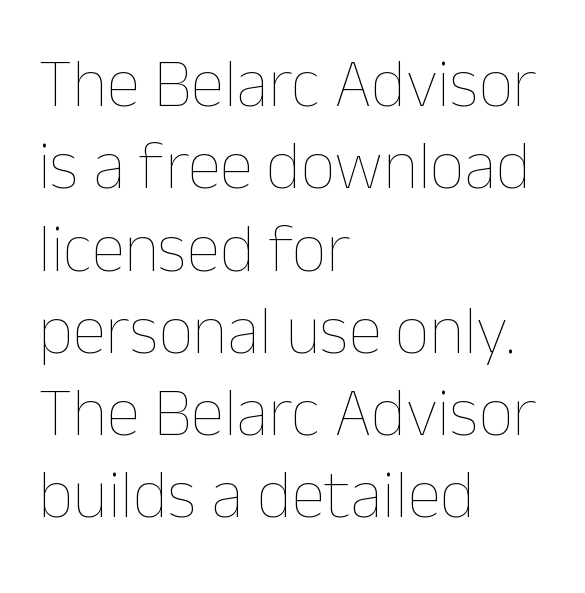
{"italic": "no", "bold": "no", "weight": "thin", "width": "normal", "stroke_contrast": "low", "x_height": "medium", "monospaced": "no", "underline": "no", "align": "left", "line_spacing_ratio": 1.21, "letter_spacing": "normal", "letter_spacing_em": 0.0, "glyph_px": 68}
